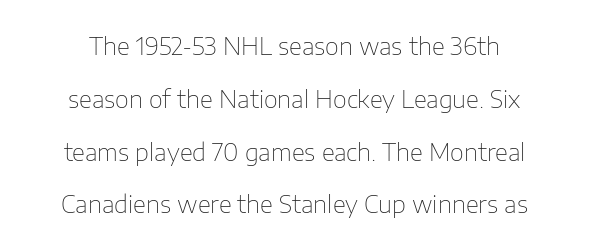
{"italic": "no", "bold": "no", "underline": "no", "line_spacing": "loose", "line_spacing_ratio": 2.2, "letter_spacing": "normal", "letter_spacing_em": 0.0, "glyph_px": 24}
